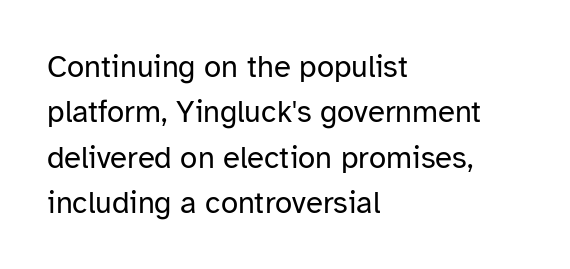
Is this a fixed-width face? No — the glyphs have proportional, varying widths. Bare-footed words on every line. Short and long lines alike share a common starting point at left. Between one letter and the next there's only the usual sliver of space. The specimen reads as upright at a glance.
